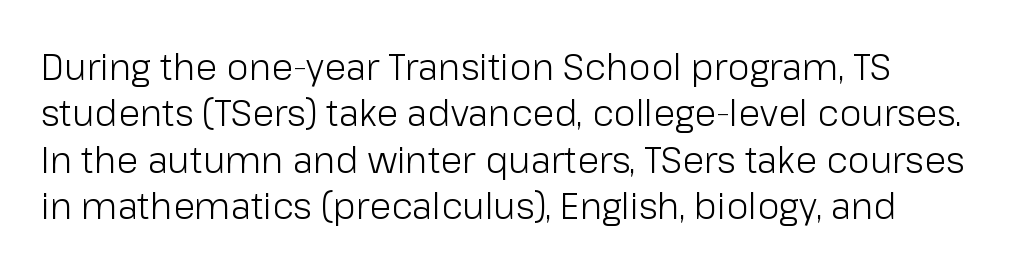
The image shows 36 px light sans-serif type, upright; set normal line spacing (1.29x), normal letter spacing, not underlined; low stroke contrast and a medium x-height.
